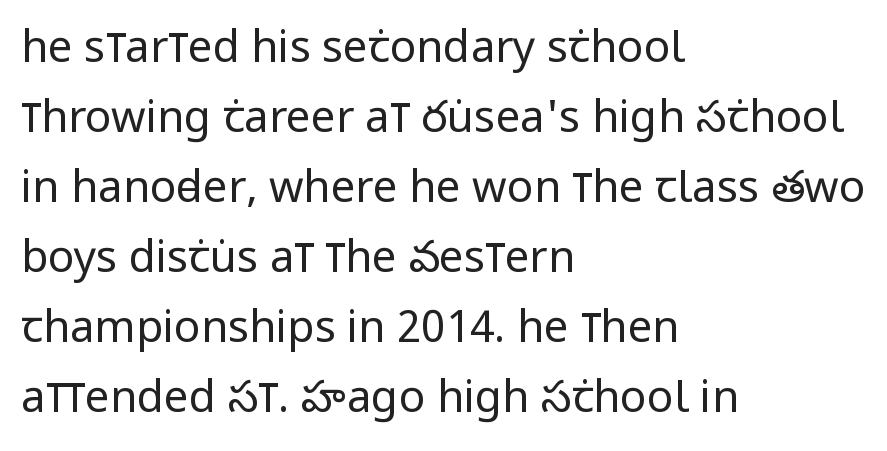
{"serif": "no", "italic": "no", "bold": "no", "weight": "regular", "width": "condensed", "stroke_contrast": "low", "x_height": "large", "monospaced": "no", "underline": "no", "align": "left", "line_spacing": "normal", "line_spacing_ratio": 1.59, "letter_spacing": "normal", "letter_spacing_em": 0.0, "glyph_px": 44}
